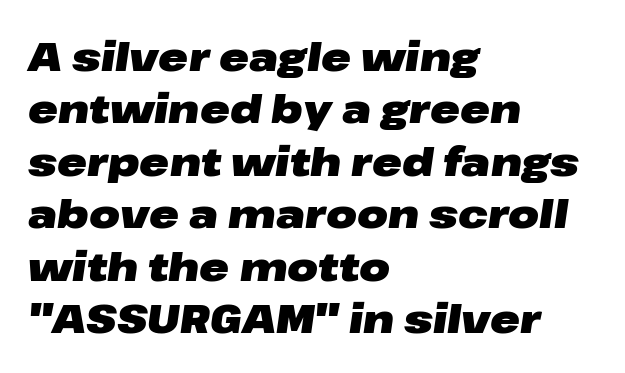
The image shows 40 px heavy, wide type, italic (leaning right); set left-aligned, normal line spacing (1.31x), normal letter spacing, not underlined; low stroke contrast and a medium x-height.
